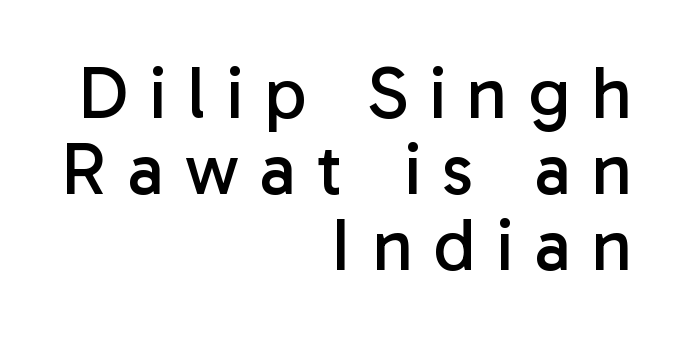
Q: Is the text bold? A: No.
Q: Is the text italic (slanted)? A: No, it is upright.
Q: Is the typeface a serif or a sans-serif typeface? A: Sans-serif.
Q: Is the text underlined? A: No.
Q: How is the paragraph aligned? A: Right-aligned.
Q: Is the spacing between letters normal or unusually wide? A: Unusually wide.
Q: Is the spacing between lines tight, normal or loose? A: Tight.
Q: Width (condensed, normal, or wide)? A: Normal.
Q: Stroke contrast? A: Low.
Q: x-height? A: Medium.
Q: Monospaced? A: No.
